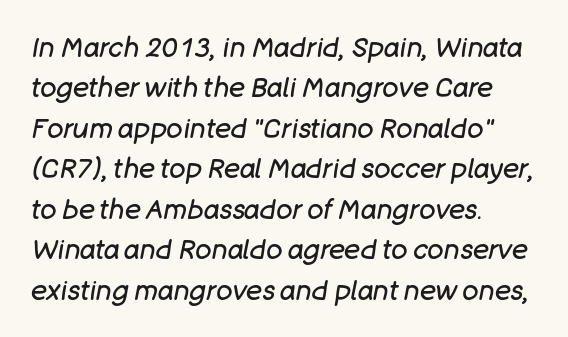
The zone under the glyphs is completely vacant. The letterforms sit shoulder to shoulder at normal distance. Normally led — the rows are evenly, conventionally spaced. The font sits on the lighter half of the weight spectrum, regular included. Casual observation: everything's shoved over to the left.
